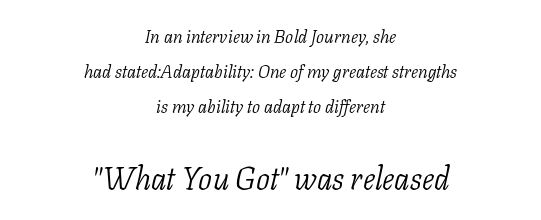
Q: Is the text bold? A: No.
Q: Is the text italic (slanted)? A: Yes, it leans right by about 11 degrees.
Q: Is the typeface a serif or a sans-serif typeface? A: Serif.
Q: Is the text underlined? A: No.
Q: How is the paragraph aligned? A: Centered.
Q: Is the spacing between letters normal or unusually wide? A: Normal.
Q: Is the spacing between lines tight, normal or loose? A: Loose.
Q: Which block of text is set in a larger size, the first (top) or the second (bottom)? A: The second (bottom) one.
Q: Width (condensed, normal, or wide)? A: Normal.
Q: Stroke contrast? A: Low.
Q: x-height? A: Medium.
Q: Monospaced? A: No.
